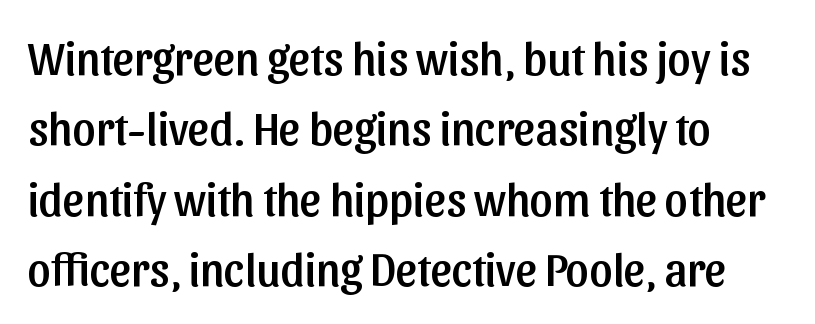
{"serif": "no", "italic": "no", "width": "normal", "stroke_contrast": "low", "x_height": "medium", "monospaced": "no", "underline": "no", "line_spacing": "normal", "line_spacing_ratio": 1.53, "letter_spacing": "normal", "letter_spacing_em": 0.0, "glyph_px": 46}
